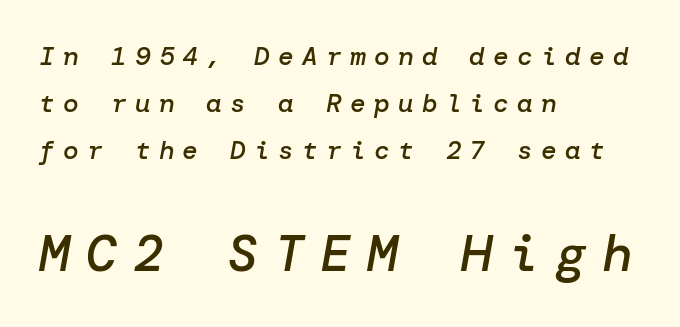
The image shows 51 px semibold type, italic (leaning right); set left-aligned, line spacing 1.8x, unusually wide letter spacing (+0.32 em), not underlined; the second (bottom) block is 1.96x larger; low stroke contrast and a medium x-height.
